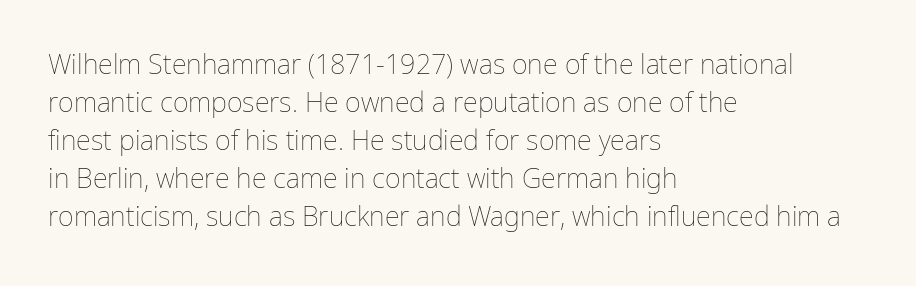
The image shows 27 px text type, upright; set left-aligned, normal line spacing (1.41x), normal letter spacing, not underlined.
